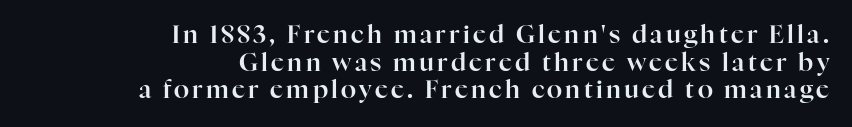
{"italic": "no", "underline": "no", "align": "right", "line_spacing": "tight", "line_spacing_ratio": 1.11, "glyph_px": 25}
